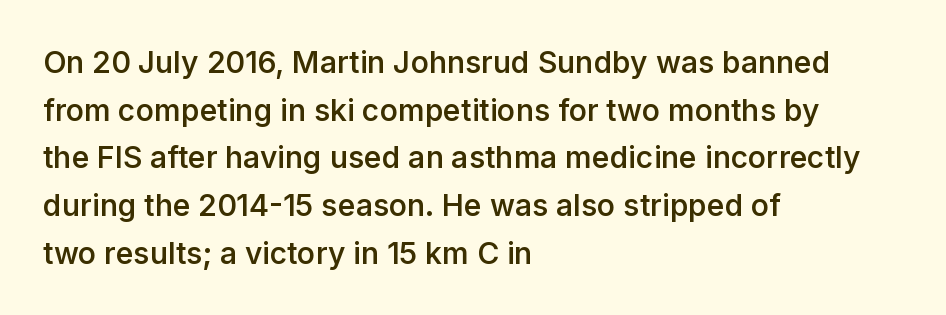
{"serif": "no", "italic": "no", "bold": "semi", "weight": "semibold", "width": "normal", "stroke_contrast": "low", "x_height": "medium", "monospaced": "no", "underline": "no", "align": "left", "line_spacing": "normal", "line_spacing_ratio": 1.59, "letter_spacing": "normal", "letter_spacing_em": 0.0, "glyph_px": 30}
